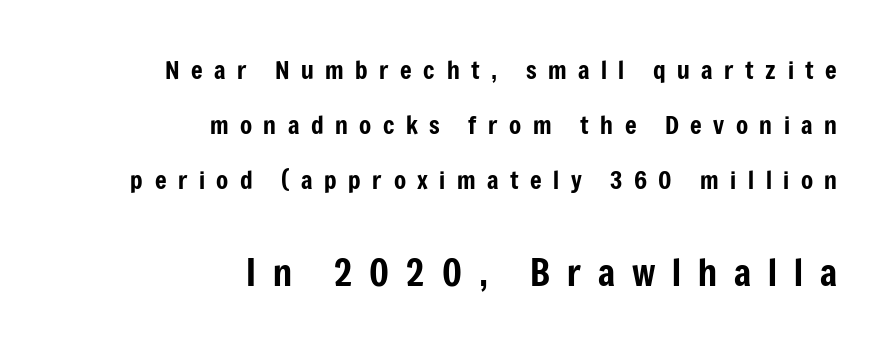
The image shows 37 px condensed sans-serif type, upright; set right-aligned, loose line spacing (2.21x), unusually wide letter spacing (+0.46 em), not underlined; the second (bottom) block is 1.48x larger; low stroke contrast and a medium x-height.
